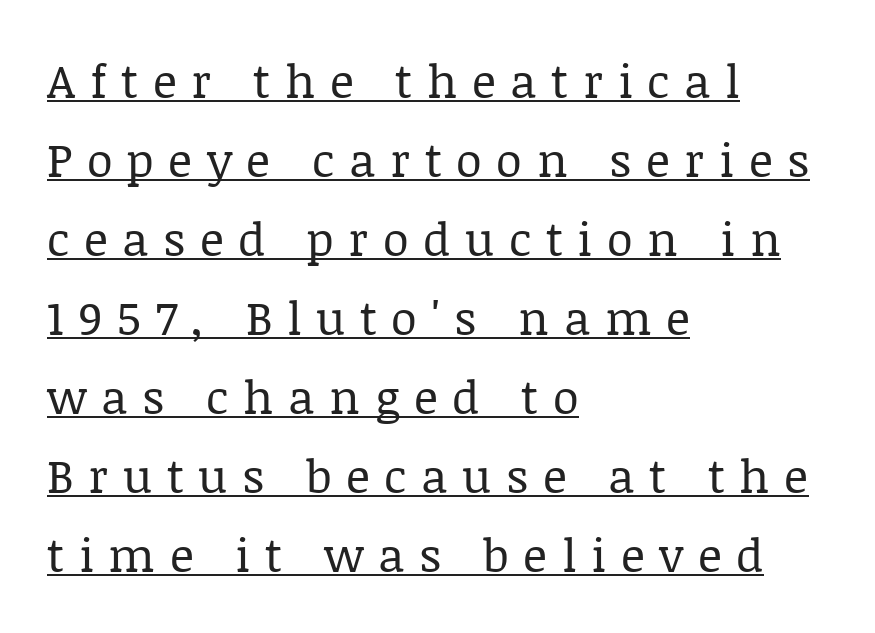
{"serif": "yes", "italic": "no", "bold": "no", "weight": "regular", "width": "normal", "stroke_contrast": "low", "x_height": "large", "monospaced": "no", "underline": "yes", "align": "left", "line_spacing": "normal", "line_spacing_ratio": 1.68, "letter_spacing": "wide", "letter_spacing_em": 0.31, "glyph_px": 47}
